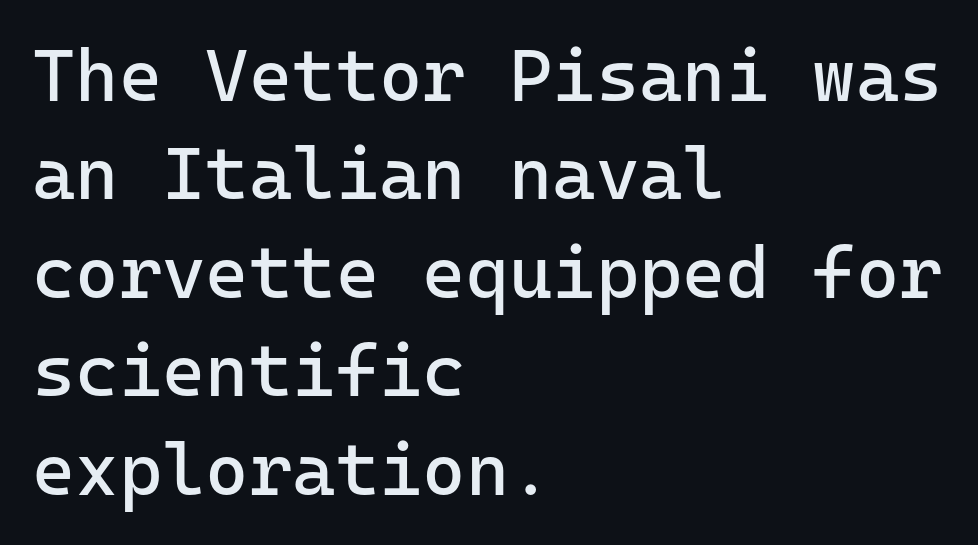
The image shows 74 px regular-weight sans-serif type, upright, monospaced; set left-aligned, normal line spacing (1.33x), normal letter spacing, not underlined; low stroke contrast and a medium x-height.
